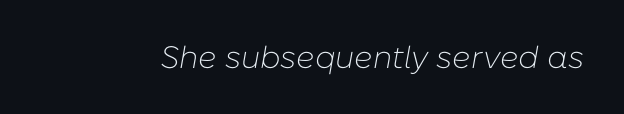
{"italic": "yes", "lean": "right", "slant_degrees": 10, "bold": "no", "weight": "light", "width": "normal", "stroke_contrast": "low", "x_height": "medium", "monospaced": "no", "underline": "no", "letter_spacing": "normal", "letter_spacing_em": 0.0, "glyph_px": 31}
